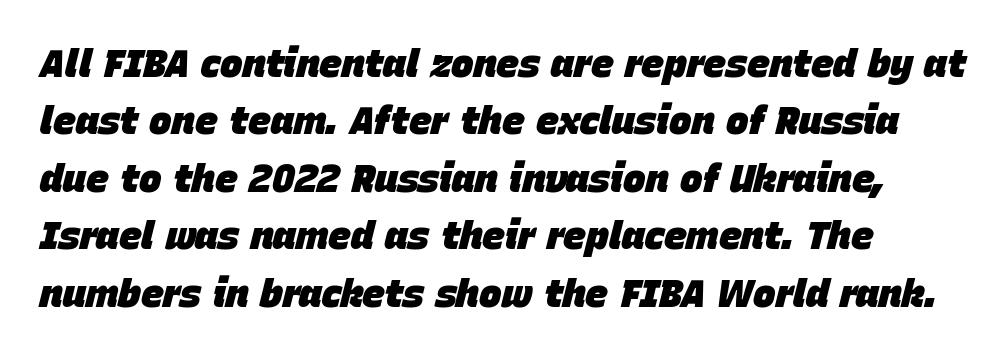
Set as a true bold cut, around the 700 mark. Underlining? Definitely not there. Here the glyphs are tracked normally, forming tight word shapes. Do the characters align in a grid? No, the font is proportional.
